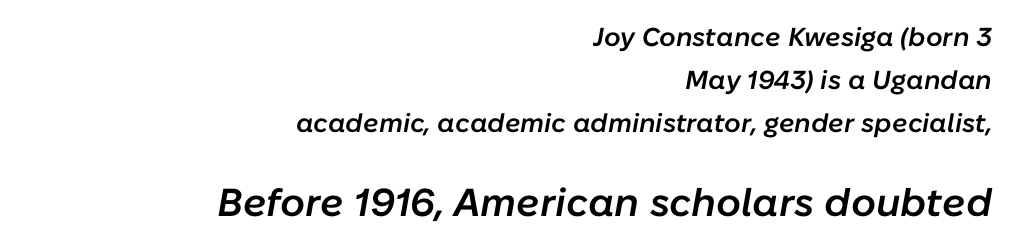
Q: Is the text bold? A: Semi-bold.
Q: Is the text italic (slanted)? A: Yes, it leans right by about 10 degrees.
Q: Is the text underlined? A: No.
Q: How is the paragraph aligned? A: Right-aligned.
Q: Is the spacing between letters normal or unusually wide? A: Normal.
Q: Is the spacing between lines tight, normal or loose? A: Normal.
Q: Which block of text is set in a larger size, the first (top) or the second (bottom)? A: The second (bottom) one.
Q: Width (condensed, normal, or wide)? A: Normal.
Q: Stroke contrast? A: Low.
Q: x-height? A: Medium.
Q: Monospaced? A: No.
